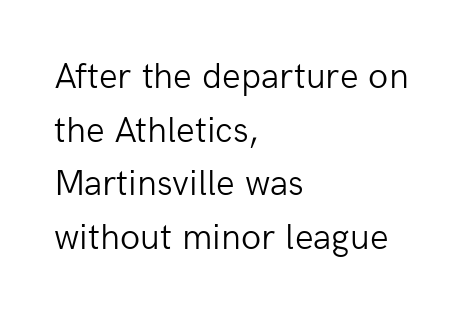
{"serif": "no", "italic": "no", "bold": "no", "weight": "light", "width": "normal", "stroke_contrast": "low", "x_height": "medium", "monospaced": "no", "underline": "no", "align": "left", "line_spacing": "normal", "line_spacing_ratio": 1.45, "letter_spacing": "normal", "letter_spacing_em": 0.0, "glyph_px": 37}
